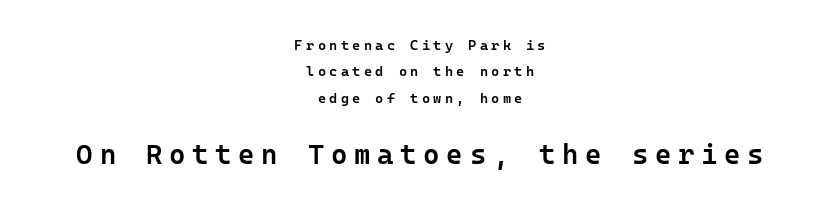
The image shows 28 px semibold sans-serif type, upright; set centered, line spacing 1.88x, unusually wide letter spacing (+0.24 em), not underlined; the second (bottom) block is 2.0x larger; low stroke contrast and a medium x-height.
